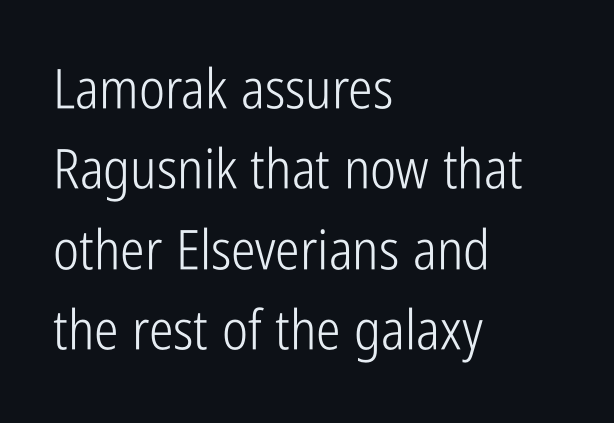
Q: Is the text bold? A: No.
Q: Is the text italic (slanted)? A: No, it is upright.
Q: Is the typeface a serif or a sans-serif typeface? A: Sans-serif.
Q: Is the text underlined? A: No.
Q: How is the paragraph aligned? A: Left-aligned.
Q: Is the spacing between letters normal or unusually wide? A: Normal.
Q: Is the spacing between lines tight, normal or loose? A: Normal.
Q: Width (condensed, normal, or wide)? A: Condensed.
Q: Stroke contrast? A: Low.
Q: x-height? A: Medium.
Q: Monospaced? A: No.
